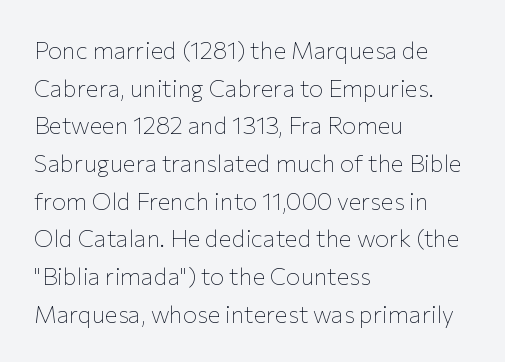
The image shows 24 px text type, upright; set left-aligned, normal line spacing (1.57x), normal letter spacing, not underlined.
